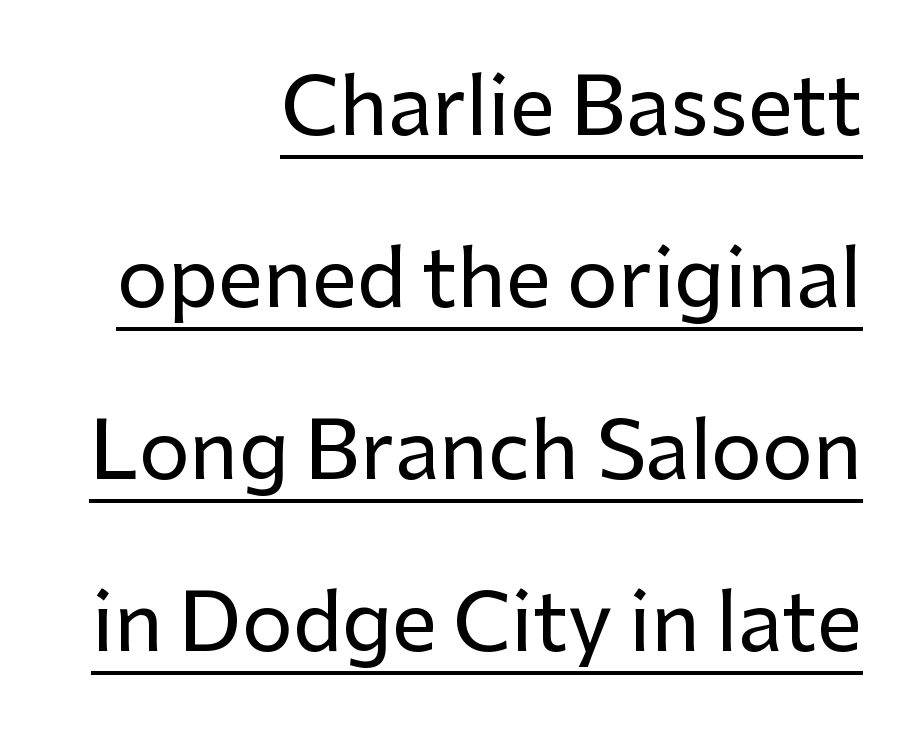
Q: Is the text italic (slanted)? A: No, it is upright.
Q: Is the typeface a serif or a sans-serif typeface? A: Sans-serif.
Q: Is the text underlined? A: Yes.
Q: How is the paragraph aligned? A: Right-aligned.
Q: Is the spacing between letters normal or unusually wide? A: Normal.
Q: Is the spacing between lines tight, normal or loose? A: Loose.
Q: Width (condensed, normal, or wide)? A: Normal.
Q: Stroke contrast? A: Low.
Q: x-height? A: Medium.
Q: Monospaced? A: No.
